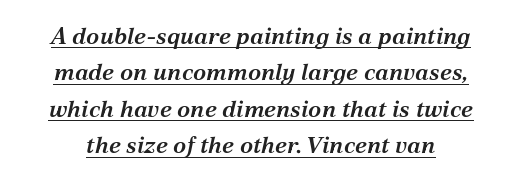
Q: Is the text bold? A: Semi-bold.
Q: Is the text italic (slanted)? A: Yes, it leans right by about 12 degrees.
Q: Is the text underlined? A: Yes.
Q: Is the spacing between letters normal or unusually wide? A: Normal.
Q: Is the spacing between lines tight, normal or loose? A: Normal.
